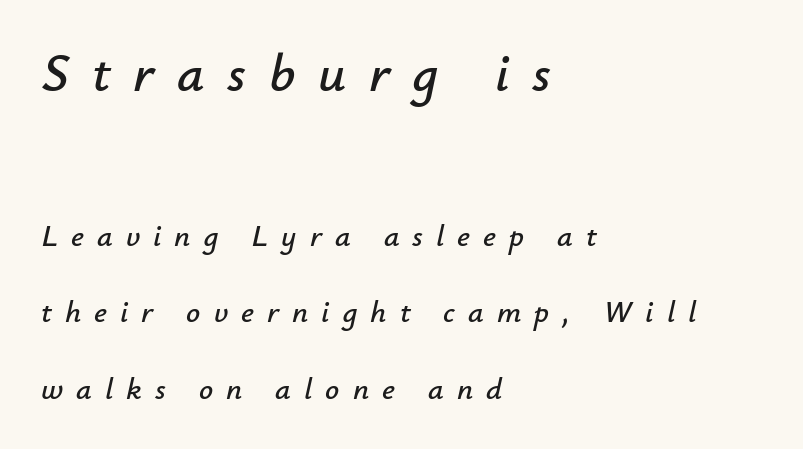
{"italic": "yes", "lean": "right", "slant_degrees": 12, "width": "normal", "stroke_contrast": "low", "x_height": "small", "monospaced": "no", "underline": "no", "align": "left", "line_spacing": "loose", "line_spacing_ratio": 2.46, "letter_spacing": "wide", "letter_spacing_em": 0.42, "larger_block": "first", "size_ratio": 1.74, "glyph_px": 54}
